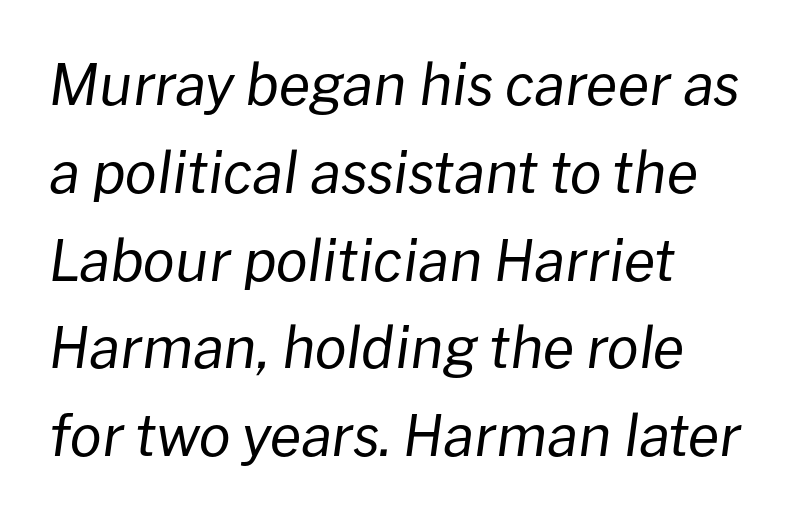
Q: Is the text bold? A: No.
Q: Is the text italic (slanted)? A: Yes, it leans right by about 8 degrees.
Q: Is the text underlined? A: No.
Q: How is the paragraph aligned? A: Left-aligned.
Q: Is the spacing between letters normal or unusually wide? A: Normal.
Q: Is the spacing between lines tight, normal or loose? A: Normal.
Q: Width (condensed, normal, or wide)? A: Normal.
Q: Stroke contrast? A: Low.
Q: x-height? A: Medium.
Q: Monospaced? A: No.
